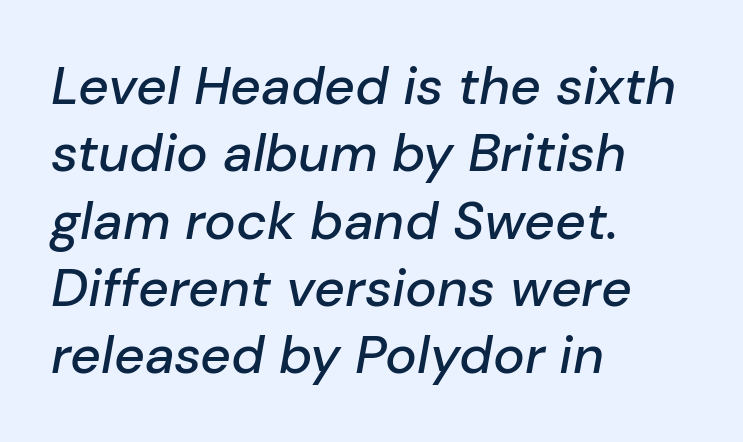
Q: Is the text italic (slanted)? A: Yes, it leans right by about 10 degrees.
Q: Is the text underlined? A: No.
Q: How is the paragraph aligned? A: Left-aligned.
Q: Is the spacing between letters normal or unusually wide? A: Normal.
Q: Is the spacing between lines tight, normal or loose? A: Normal.
Q: Width (condensed, normal, or wide)? A: Normal.
Q: Stroke contrast? A: Low.
Q: x-height? A: Medium.
Q: Monospaced? A: No.
